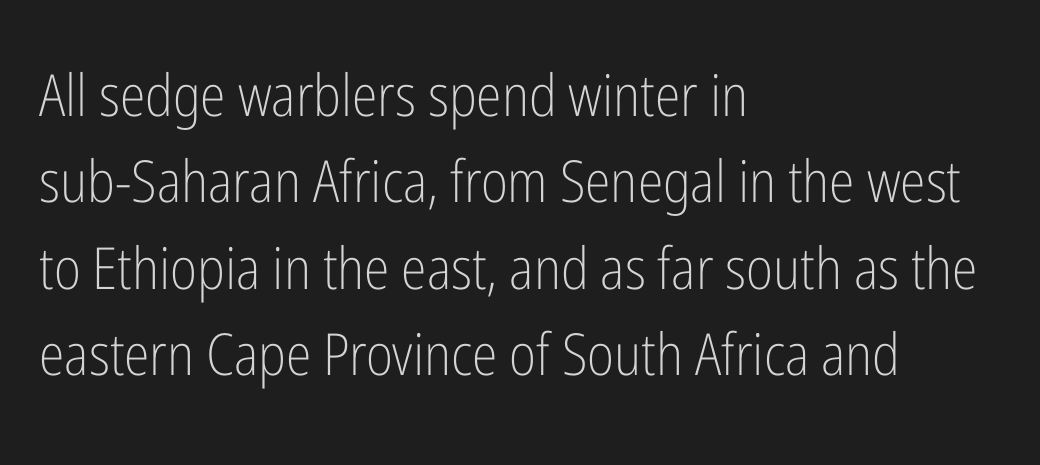
Q: Is the text bold? A: No.
Q: Is the text italic (slanted)? A: No, it is upright.
Q: Is the typeface a serif or a sans-serif typeface? A: Sans-serif.
Q: Is the text underlined? A: No.
Q: How is the paragraph aligned? A: Left-aligned.
Q: Is the spacing between letters normal or unusually wide? A: Normal.
Q: Is the spacing between lines tight, normal or loose? A: Normal.
Q: Width (condensed, normal, or wide)? A: Condensed.
Q: Stroke contrast? A: Low.
Q: x-height? A: Medium.
Q: Monospaced? A: No.
